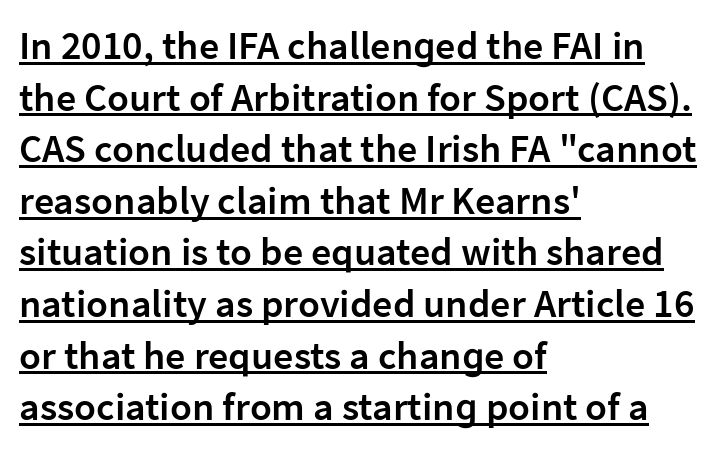
The image shows 40 px semibold sans-serif type, upright; set left-aligned, normal line spacing (1.29x), normal letter spacing, underlined; low stroke contrast and a medium x-height.
